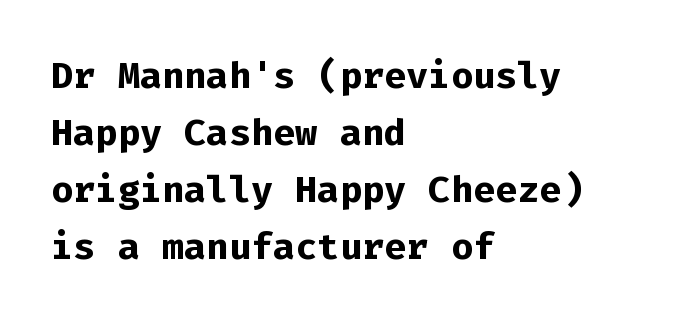
Q: Is the text bold? A: Yes.
Q: Is the text italic (slanted)? A: No, it is upright.
Q: Is the typeface a serif or a sans-serif typeface? A: Sans-serif.
Q: Is the text underlined? A: No.
Q: How is the paragraph aligned? A: Left-aligned.
Q: Is the spacing between letters normal or unusually wide? A: Normal.
Q: Is the spacing between lines tight, normal or loose? A: Normal.
Q: Width (condensed, normal, or wide)? A: Normal.
Q: Stroke contrast? A: Low.
Q: x-height? A: Medium.
Q: Monospaced? A: Yes.
